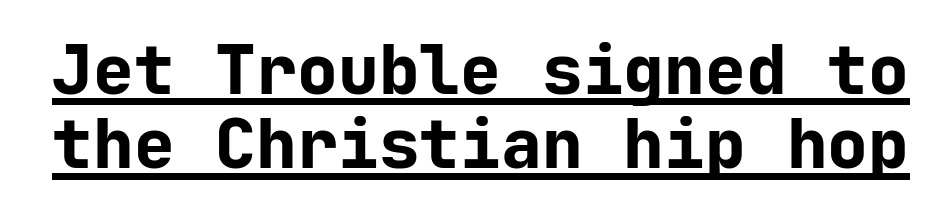
The image shows 68 px bold sans-serif type, upright, monospaced; set tight line spacing (1.09x), normal letter spacing, underlined; low stroke contrast and a medium x-height.
